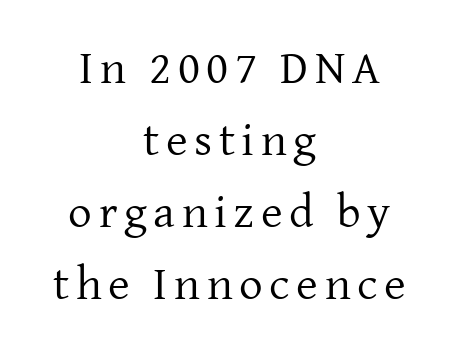
Q: Is the text bold? A: No.
Q: Is the text italic (slanted)? A: No, it is upright.
Q: Is the typeface a serif or a sans-serif typeface? A: Serif.
Q: Is the text underlined? A: No.
Q: How is the paragraph aligned? A: Centered.
Q: Is the spacing between lines tight, normal or loose? A: Normal.
Q: Width (condensed, normal, or wide)? A: Normal.
Q: Stroke contrast? A: Low.
Q: x-height? A: Medium.
Q: Monospaced? A: No.
